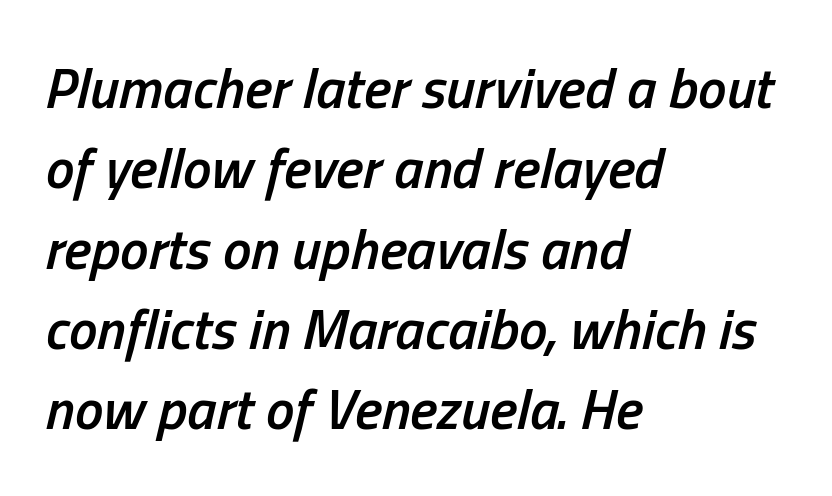
Q: Is the text bold? A: Semi-bold.
Q: Is the text italic (slanted)? A: Yes, it leans right by about 13 degrees.
Q: Is the text underlined? A: No.
Q: How is the paragraph aligned? A: Left-aligned.
Q: Is the spacing between letters normal or unusually wide? A: Normal.
Q: Is the spacing between lines tight, normal or loose? A: Normal.
Q: Width (condensed, normal, or wide)? A: Condensed.
Q: Stroke contrast? A: Low.
Q: x-height? A: Medium.
Q: Monospaced? A: No.
